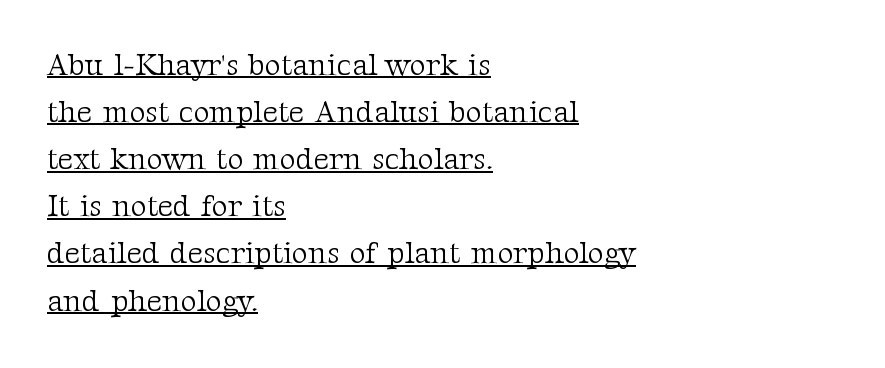
{"serif": "yes", "italic": "no", "bold": "no", "weight": "light", "width": "normal", "stroke_contrast": "medium", "x_height": "medium", "monospaced": "no", "underline": "yes", "align": "left", "line_spacing": "normal", "line_spacing_ratio": 1.52, "letter_spacing": "normal", "letter_spacing_em": 0.0, "glyph_px": 31}
